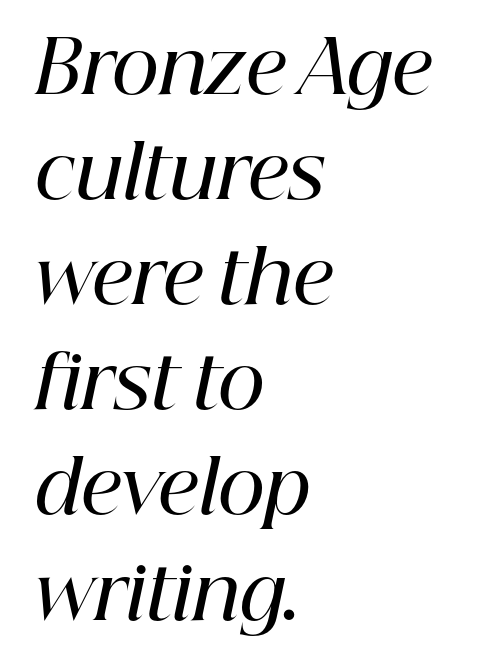
Q: Is the text bold? A: Semi-bold.
Q: Is the text italic (slanted)? A: Yes, it leans right by about 12 degrees.
Q: Is the typeface a serif or a sans-serif typeface? A: Serif.
Q: Is the text underlined? A: No.
Q: How is the paragraph aligned? A: Left-aligned.
Q: Is the spacing between letters normal or unusually wide? A: Normal.
Q: Is the spacing between lines tight, normal or loose? A: Normal.
Q: Width (condensed, normal, or wide)? A: Normal.
Q: Stroke contrast? A: High.
Q: x-height? A: Medium.
Q: Monospaced? A: No.
